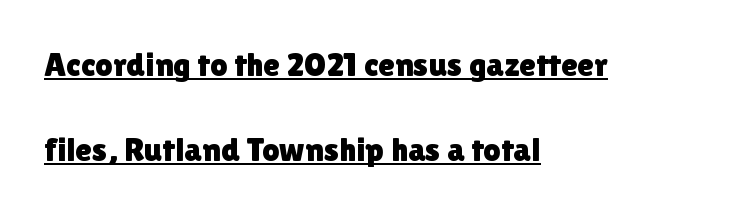
Q: Is the text italic (slanted)? A: No, it is upright.
Q: Is the typeface a serif or a sans-serif typeface? A: Sans-serif.
Q: Is the text underlined? A: Yes.
Q: How is the paragraph aligned? A: Left-aligned.
Q: Is the spacing between letters normal or unusually wide? A: Normal.
Q: Is the spacing between lines tight, normal or loose? A: Loose.
Q: Width (condensed, normal, or wide)? A: Normal.
Q: x-height? A: Medium.
Q: Monospaced? A: No.
